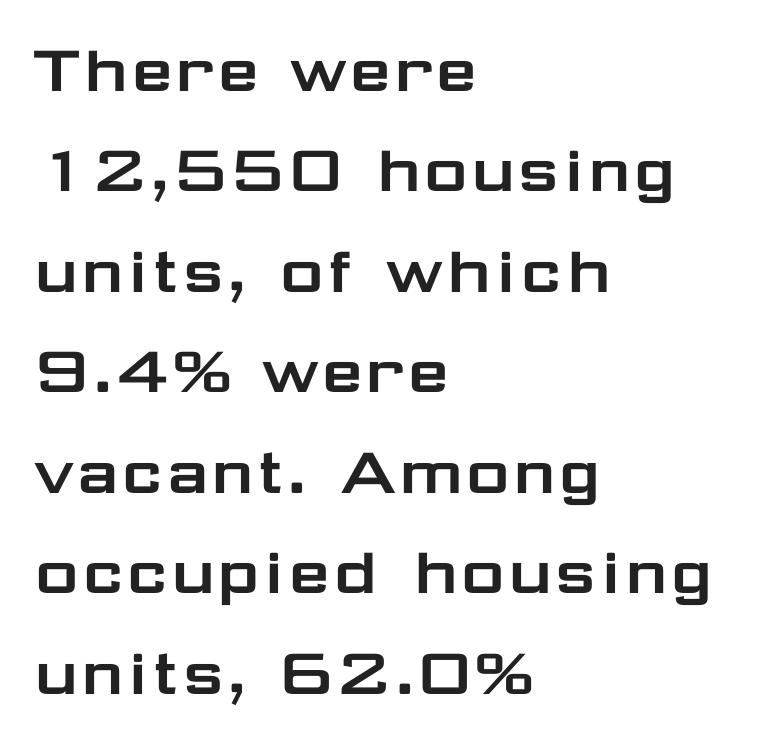
Q: Is the text italic (slanted)? A: No, it is upright.
Q: Is the typeface a serif or a sans-serif typeface? A: Sans-serif.
Q: Is the text underlined? A: No.
Q: How is the paragraph aligned? A: Left-aligned.
Q: Is the spacing between letters normal or unusually wide? A: Normal.
Q: Is the spacing between lines tight, normal or loose? A: Normal.
Q: Width (condensed, normal, or wide)? A: Wide.
Q: Stroke contrast? A: Low.
Q: x-height? A: Medium.
Q: Monospaced? A: No.
